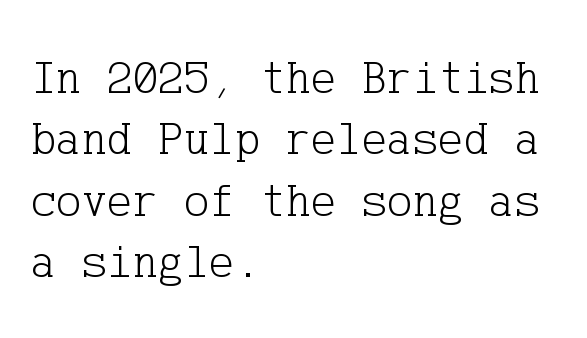
The passage shown is typeset with a serif family. Short and long lines alike share a common starting point at left. The letterforms sit at book weight or below. A typesetter would call this zero additional tracking. Italic: no, the glyphs are upright roman.
